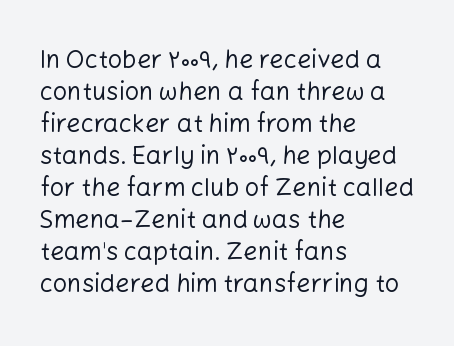
Q: Is the text bold? A: No.
Q: Is the text italic (slanted)? A: No, it is upright.
Q: Is the text underlined? A: No.
Q: How is the paragraph aligned? A: Left-aligned.
Q: Is the spacing between letters normal or unusually wide? A: Normal.
Q: Is the spacing between lines tight, normal or loose? A: Normal.
